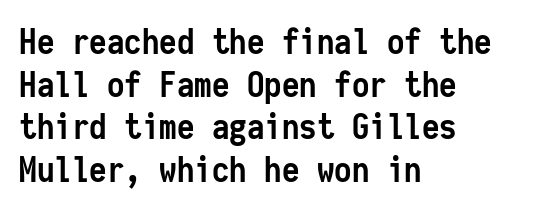
{"serif": "no", "italic": "no", "bold": "yes", "weight": "semibold", "width": "condensed", "stroke_contrast": "low", "x_height": "medium", "monospaced": "yes", "underline": "no", "align": "left", "line_spacing_ratio": 1.22, "letter_spacing": "normal", "letter_spacing_em": 0.0, "glyph_px": 35}
